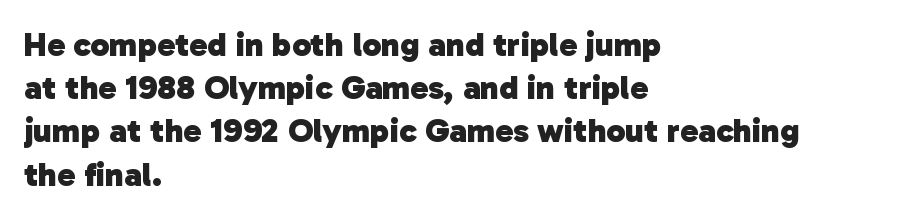
{"serif": "no", "bold": "yes", "weight": "heavy", "width": "normal", "stroke_contrast": "low", "x_height": "medium", "monospaced": "no", "underline": "no", "align": "left", "line_spacing": "normal", "line_spacing_ratio": 1.27, "letter_spacing": "normal", "letter_spacing_em": 0.0, "glyph_px": 34}
